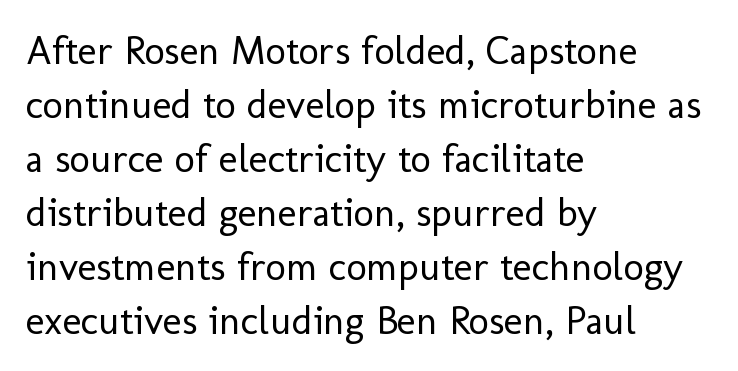
{"serif": "no", "italic": "no", "bold": "no", "weight": "regular", "width": "normal", "stroke_contrast": "low", "x_height": "medium", "monospaced": "no", "underline": "no", "align": "left", "line_spacing": "normal", "line_spacing_ratio": 1.35, "letter_spacing": "normal", "letter_spacing_em": 0.0, "glyph_px": 40}
